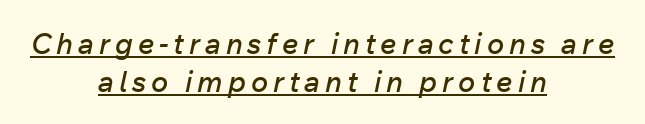
The image shows 29 px text type, italic (leaning right); set centered, normal line spacing (1.31x), underlined; low stroke contrast and a medium x-height.
